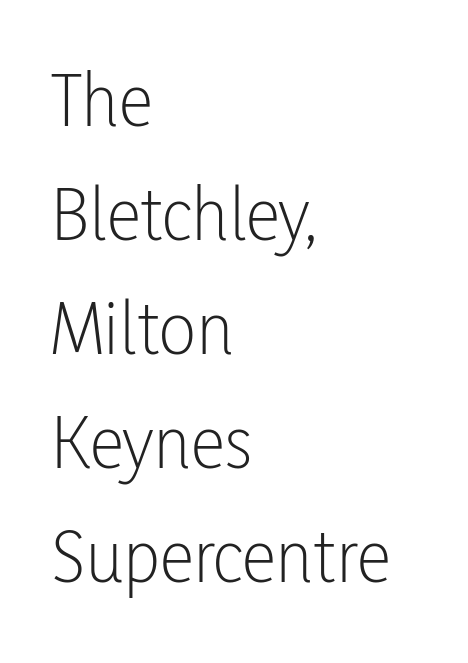
Q: Is the text bold? A: No.
Q: Is the text italic (slanted)? A: No, it is upright.
Q: Is the typeface a serif or a sans-serif typeface? A: Sans-serif.
Q: Is the text underlined? A: No.
Q: How is the paragraph aligned? A: Left-aligned.
Q: Is the spacing between letters normal or unusually wide? A: Normal.
Q: Is the spacing between lines tight, normal or loose? A: Normal.
Q: Width (condensed, normal, or wide)? A: Condensed.
Q: Stroke contrast? A: Low.
Q: x-height? A: Medium.
Q: Monospaced? A: No.
